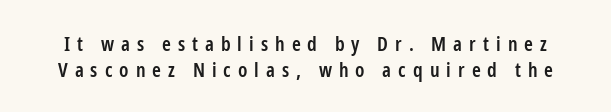
No italicization has been applied; the sample stays upright. Students, observe: this is what conventionally led text looks like. Its strokes are somewhat broadened, the hallmark of semibold type. Honestly, there is no underline to notice here at all.
